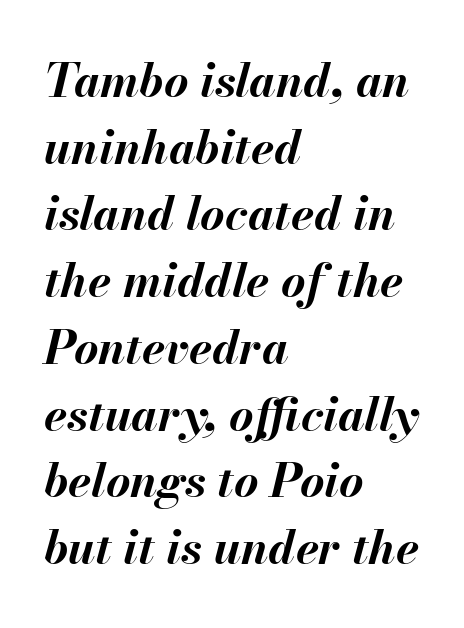
{"italic": "yes", "lean": "right", "slant_degrees": 13, "bold": "yes", "weight": "bold", "width": "normal", "stroke_contrast": "medium", "x_height": "small", "monospaced": "no", "underline": "no", "align": "left", "line_spacing": "normal", "line_spacing_ratio": 1.42, "letter_spacing": "normal", "letter_spacing_em": 0.0, "glyph_px": 47}
